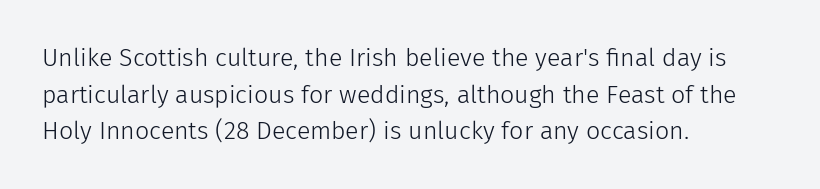
Weight: in the light-to-regular range. In CSS terms this would be text-align: left. The letters stand straight up with perfectly vertical stems. Each new line begins a customary step beneath the previous one. Characters follow at the spacing the type designer built in.
